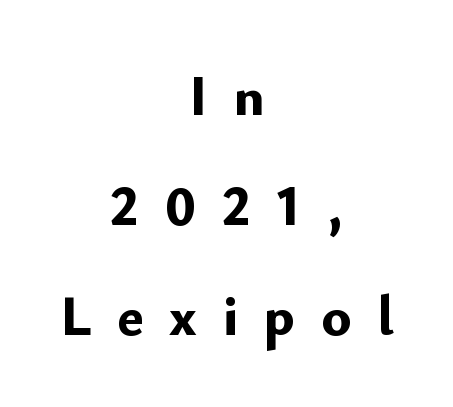
The strip under each line holds only bare page. You could not count columns in this text — the font is proportionally spaced. A typesetter would mark this as roman, not italic. The setting favours the middle, as headings and verse often do. What weight is shown? A full bold with thick strokes. Between one letter and the next there's a generous, obvious gap.
